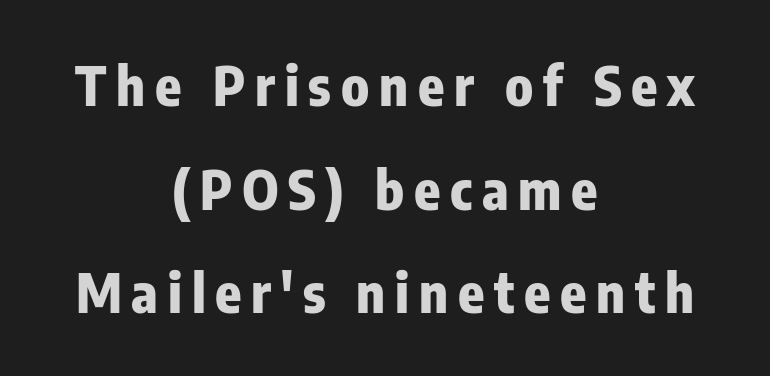
{"serif": "no", "italic": "no", "bold": "yes", "weight": "heavy", "width": "condensed", "stroke_contrast": "low", "x_height": "medium", "monospaced": "no", "underline": "no", "align": "center", "line_spacing": "loose", "line_spacing_ratio": 1.92, "glyph_px": 54}
